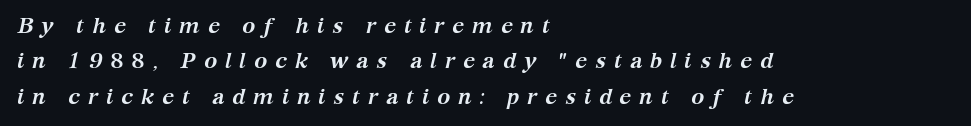
{"italic": "yes", "lean": "right", "slant_degrees": 12, "bold": "yes", "underline": "no", "align": "left", "line_spacing": "normal", "line_spacing_ratio": 1.61, "letter_spacing": "wide", "letter_spacing_em": 0.35, "glyph_px": 22}
